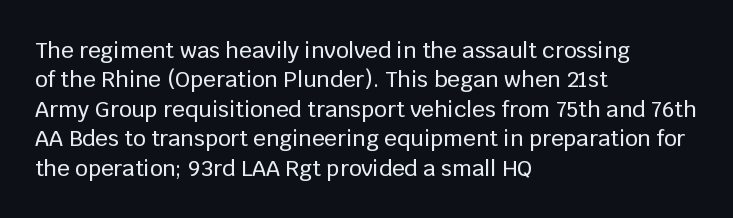
The image shows 22 px text type, upright; set left-aligned, normal line spacing (1.34x), normal letter spacing, not underlined.
